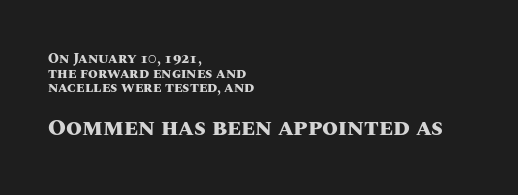
Q: Is the text bold? A: Yes.
Q: Is the text italic (slanted)? A: No, it is upright.
Q: Is the text underlined? A: No.
Q: How is the paragraph aligned? A: Left-aligned.
Q: Is the spacing between letters normal or unusually wide? A: Normal.
Q: Is the spacing between lines tight, normal or loose? A: Tight.
Q: Which block of text is set in a larger size, the first (top) or the second (bottom)? A: The second (bottom) one.
